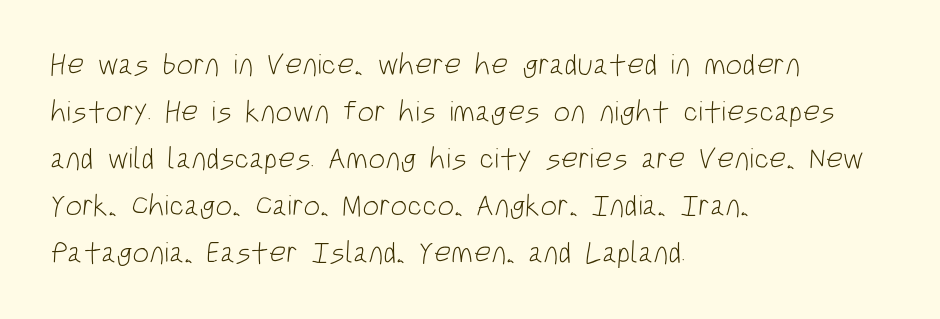
Quick note: interline space is typical. Descender tails drop into unmarked territory. Note the varied advance widths — an 'i' is clearly narrower than an 'm'. In CSS terms this would be text-align: left.
